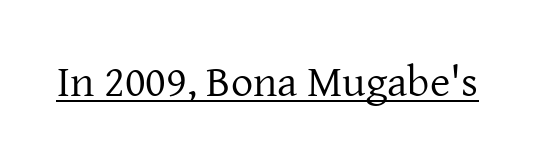
Q: Is the text bold? A: No.
Q: Is the text italic (slanted)? A: No, it is upright.
Q: Is the typeface a serif or a sans-serif typeface? A: Serif.
Q: Is the text underlined? A: Yes.
Q: Is the spacing between letters normal or unusually wide? A: Normal.
Q: Width (condensed, normal, or wide)? A: Normal.
Q: Stroke contrast? A: Low.
Q: x-height? A: Medium.
Q: Monospaced? A: No.
